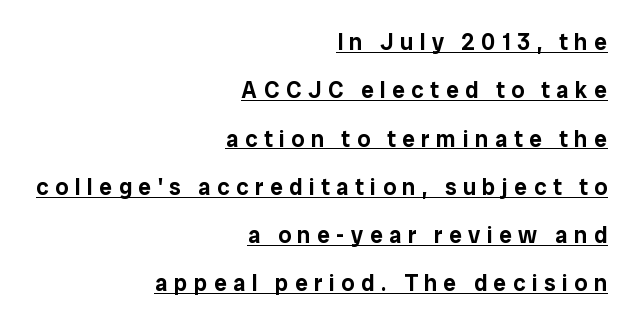
Q: Is the text italic (slanted)? A: No, it is upright.
Q: Is the text underlined? A: Yes.
Q: How is the paragraph aligned? A: Right-aligned.
Q: Is the spacing between letters normal or unusually wide? A: Unusually wide.
Q: Is the spacing between lines tight, normal or loose? A: Loose.
